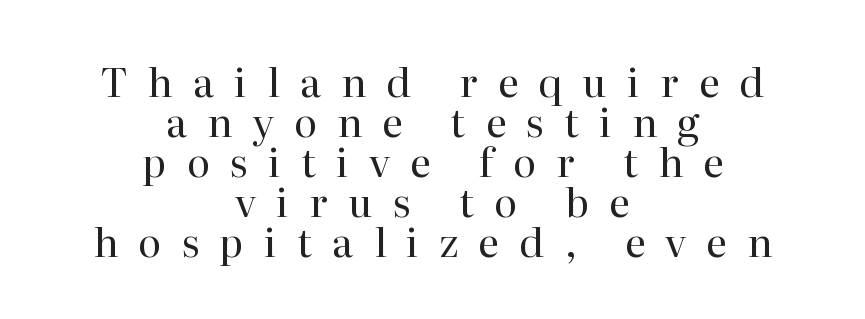
The horizontal fit of the characters is loose and conspicuously gappy. Character widths vary here, with narrow letters taking less room than wide ones. The glyphs are unaccompanied by any horizontal stroke below them. The line-height multiplier appears low, near solid setting.
